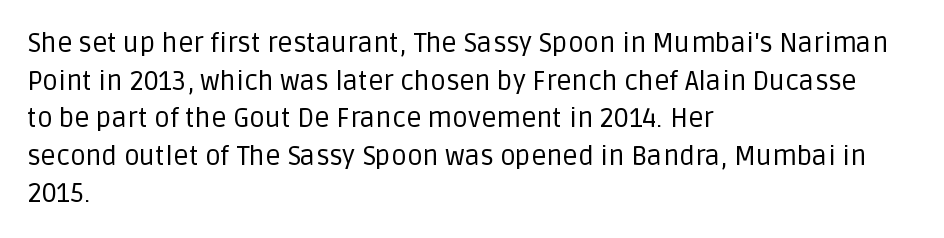
Q: Is the text bold? A: No.
Q: Is the text italic (slanted)? A: No, it is upright.
Q: Is the text underlined? A: No.
Q: How is the paragraph aligned? A: Left-aligned.
Q: Is the spacing between letters normal or unusually wide? A: Normal.
Q: Is the spacing between lines tight, normal or loose? A: Normal.
